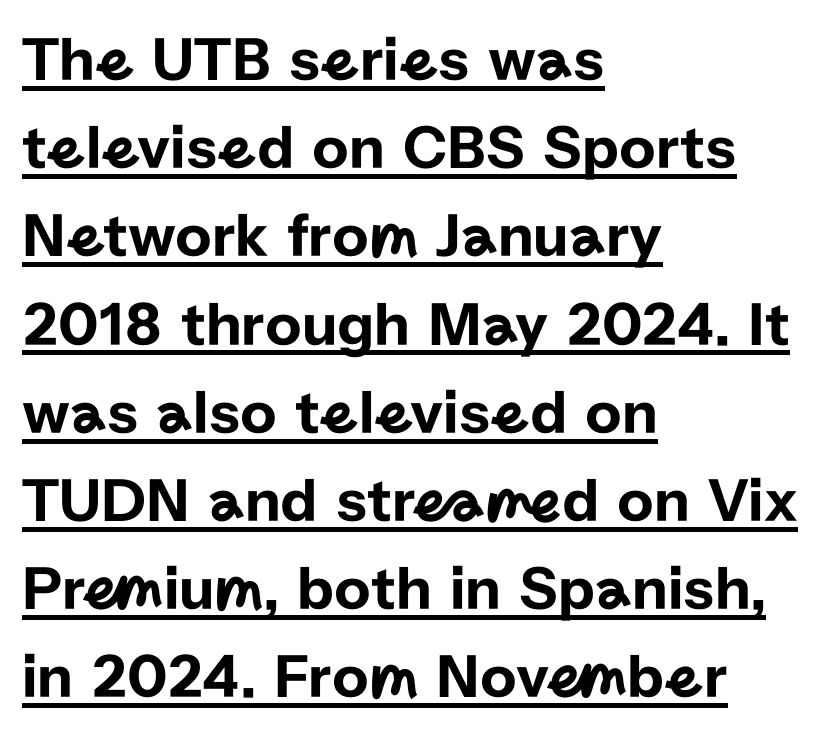
Italic: no, the glyphs are upright roman. The rag falls on the right side of this text block. If you measured baseline to baseline, you'd find a middling distance. This is sans-serif lettering, the kind often seen on screens and signage. The type is set solid horizontally, with unmodified tracking. Decoration check: the copy is underlined.
